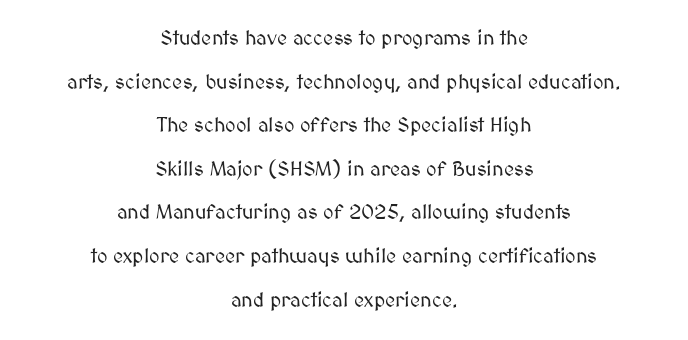
{"italic": "no", "underline": "no", "align": "center", "line_spacing": "loose", "line_spacing_ratio": 2.18, "letter_spacing": "normal", "letter_spacing_em": 0.0, "glyph_px": 20}
